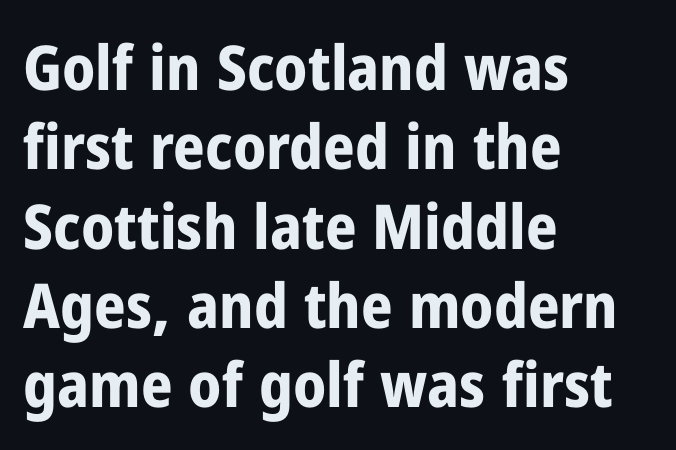
These lines sit exactly where default settings would place them. The text was rendered using a sans face with plain stroke endings. Any mark beneath the type? The region is blank. This sample uses plain, unmodified letter spacing. Vertical strokes here are truly vertical. These lines carry a lot of weight — the face is fully bold.
